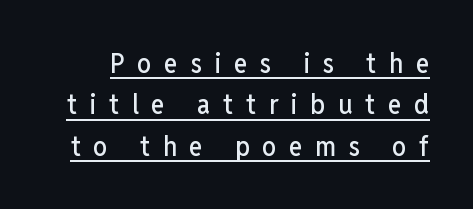
{"serif": "no", "italic": "no", "width": "condensed", "stroke_contrast": "low", "x_height": "medium", "monospaced": "no", "underline": "yes", "line_spacing": "normal", "line_spacing_ratio": 1.48, "letter_spacing": "wide", "letter_spacing_em": 0.46, "glyph_px": 28}
